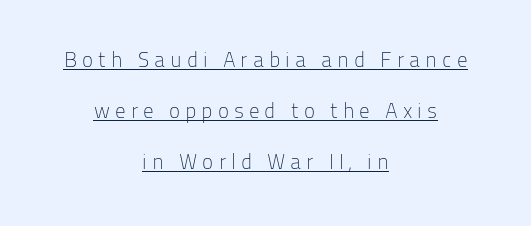
The sample's only ornament is a line tracing under the words. Characters follow at a spacing far wider than the type designer built in. Teacher's note: observe the equal gaps on both sides — that is centered alignment. Caption: face not bold, strokes unweighted. Does the leading feel generous? Absolutely, it's lavish. The axis of the letterforms is exactly vertical.
